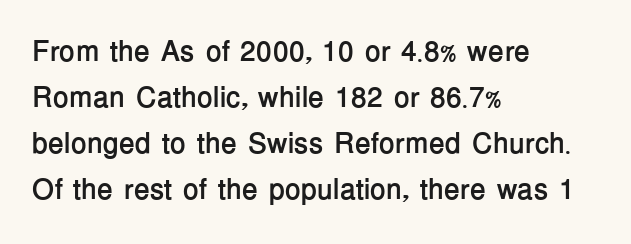
The sample has been set heavy, in full bold. Is the block centered? No — it sits flush against the left margin. Evenly set lines give the paragraph a standard silhouette. This rendering employs a face without finishing strokes, i.e., a sans-serif. The horizontal fit of the characters is conventional and even.
